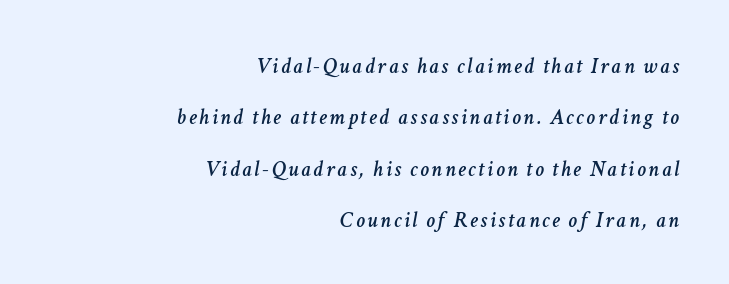
In terms of leading, this rendering errs on the spacious side. Only glyphs here, with clear space below each row. Does the copy run flush right? Yes — the right margin is perfectly even. The specimen reads as italic at a glance.
